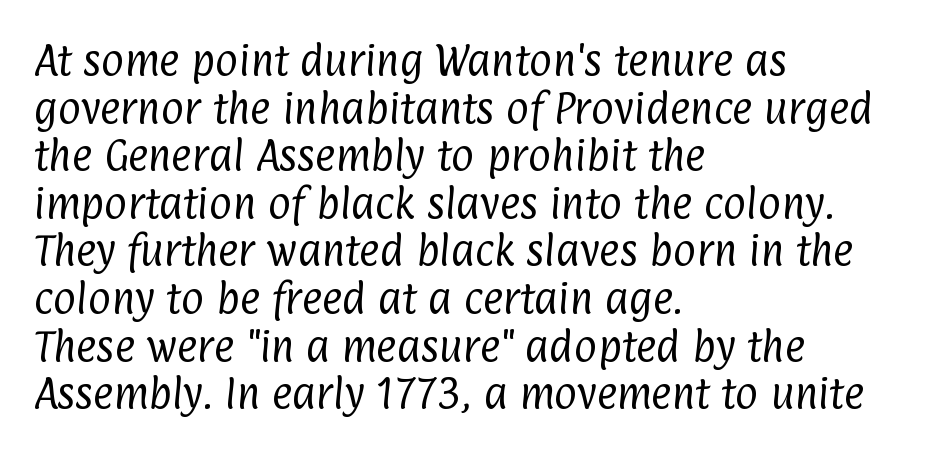
{"serif": "no", "bold": "no", "weight": "regular", "width": "condensed", "stroke_contrast": "low", "x_height": "medium", "monospaced": "no", "underline": "no", "align": "left", "line_spacing": "normal", "line_spacing_ratio": 1.36, "letter_spacing": "normal", "letter_spacing_em": 0.0, "glyph_px": 35}
